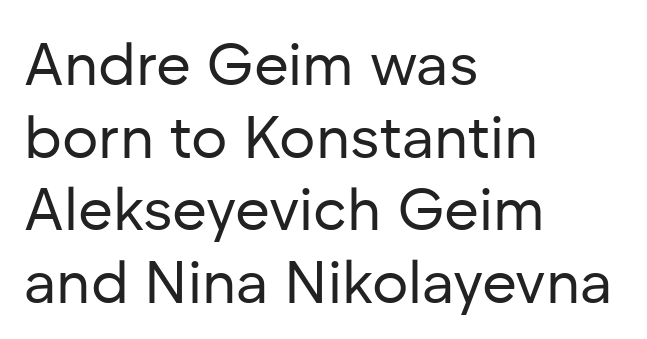
The image shows 60 px regular-weight sans-serif type, upright; set left-aligned, line spacing 1.21x, normal letter spacing, not underlined; low stroke contrast and a medium x-height.
